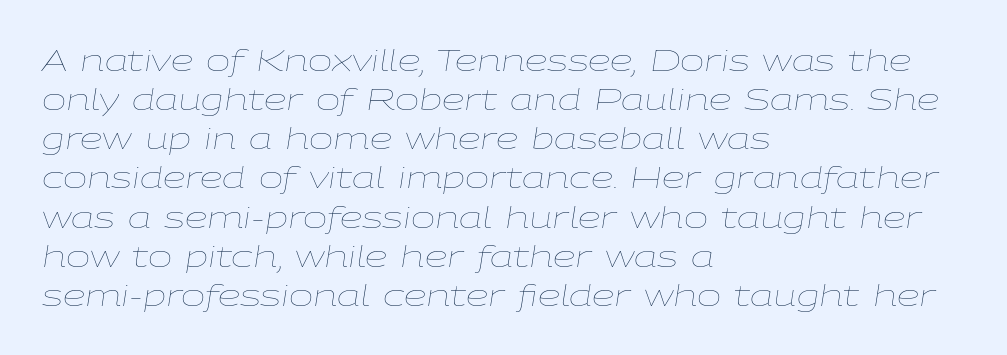
Q: Is the text bold? A: No.
Q: Is the text italic (slanted)? A: Yes, it leans right by about 9 degrees.
Q: Is the text underlined? A: No.
Q: How is the paragraph aligned? A: Left-aligned.
Q: Is the spacing between letters normal or unusually wide? A: Normal.
Q: Is the spacing between lines tight, normal or loose? A: Normal.
Q: Width (condensed, normal, or wide)? A: Wide.
Q: Stroke contrast? A: Low.
Q: x-height? A: Medium.
Q: Monospaced? A: No.
